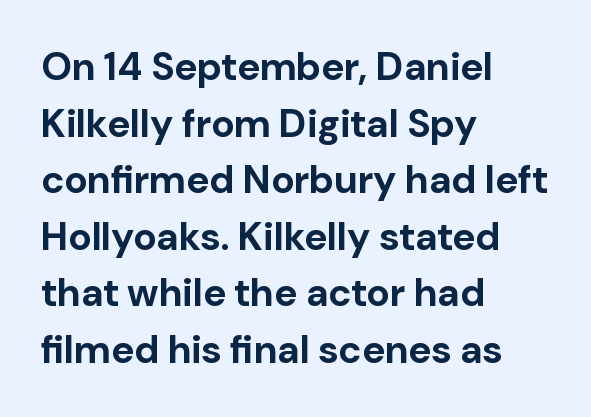
{"serif": "no", "italic": "no", "bold": "yes", "weight": "bold", "width": "normal", "stroke_contrast": "low", "x_height": "medium", "monospaced": "no", "underline": "no", "align": "left", "line_spacing": "normal", "line_spacing_ratio": 1.45, "letter_spacing": "normal", "letter_spacing_em": 0.0, "glyph_px": 39}
